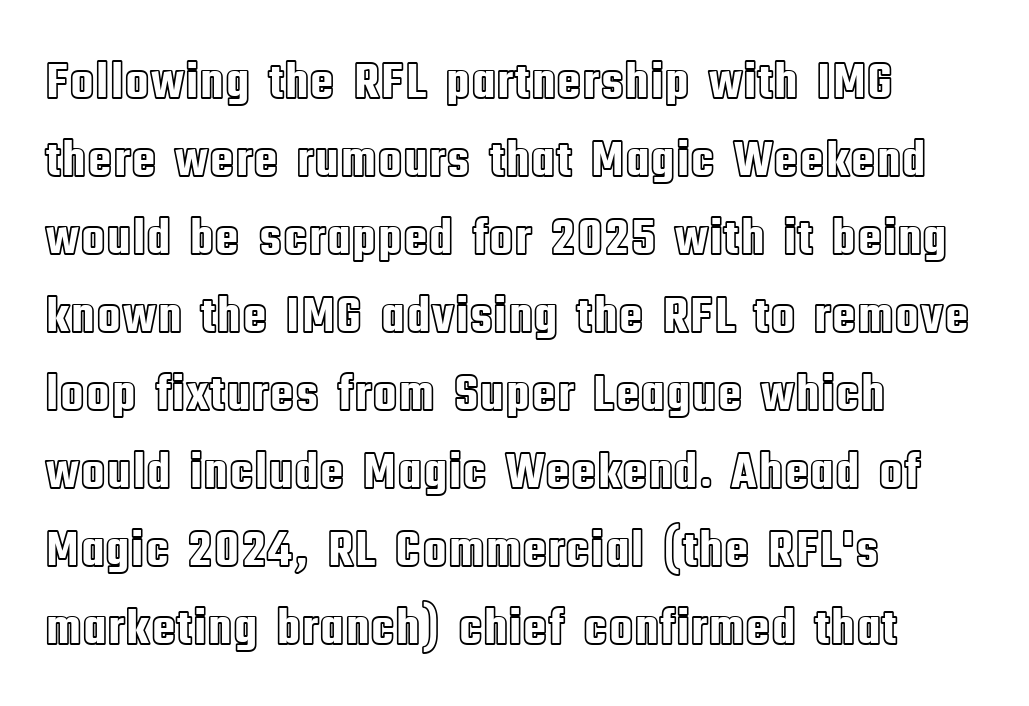
Q: Is the text italic (slanted)? A: No, it is upright.
Q: Is the text underlined? A: No.
Q: How is the paragraph aligned? A: Left-aligned.
Q: Is the spacing between letters normal or unusually wide? A: Normal.
Q: Is the spacing between lines tight, normal or loose? A: Normal.
Q: Width (condensed, normal, or wide)? A: Condensed.
Q: x-height? A: Large.
Q: Monospaced? A: No.
